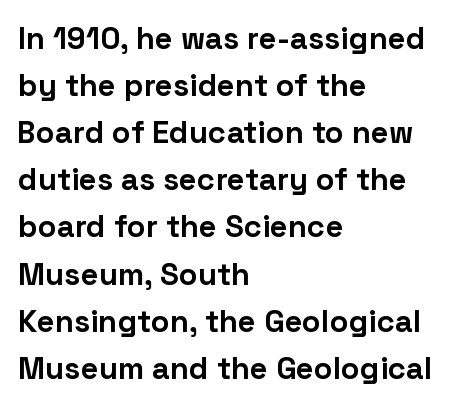
The image shows 31 px bold sans-serif type, upright; set left-aligned, normal line spacing (1.52x), normal letter spacing, not underlined; low stroke contrast and a medium x-height.
